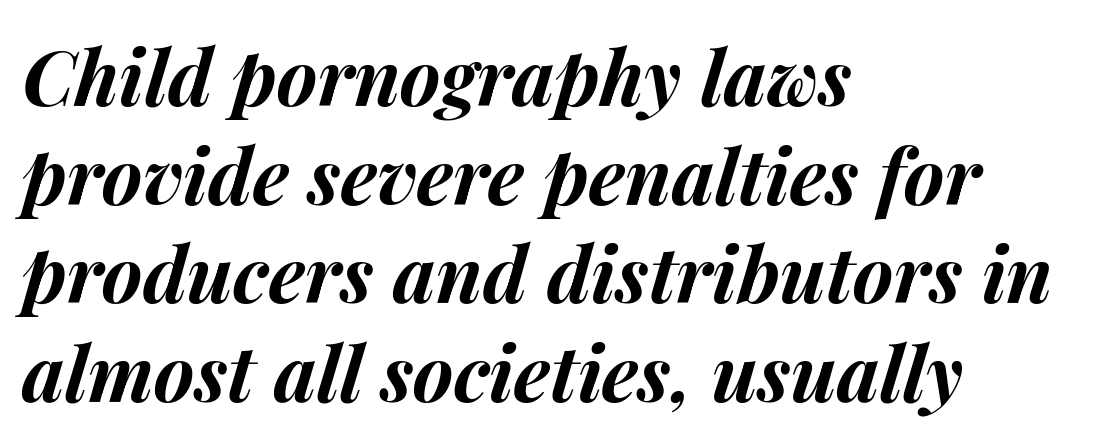
Q: Is the text bold? A: Yes.
Q: Is the text italic (slanted)? A: Yes, it leans right by about 14 degrees.
Q: Is the text underlined? A: No.
Q: How is the paragraph aligned? A: Left-aligned.
Q: Is the spacing between letters normal or unusually wide? A: Normal.
Q: Is the spacing between lines tight, normal or loose? A: Normal.
Q: Width (condensed, normal, or wide)? A: Normal.
Q: Stroke contrast? A: Medium.
Q: x-height? A: Medium.
Q: Monospaced? A: No.
